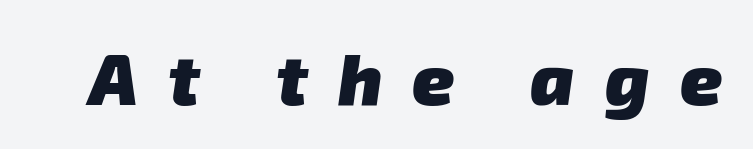
The image shows 72 px heavy sans-serif type; set unusually wide letter spacing (+0.42 em), not underlined; low stroke contrast and a medium x-height.
